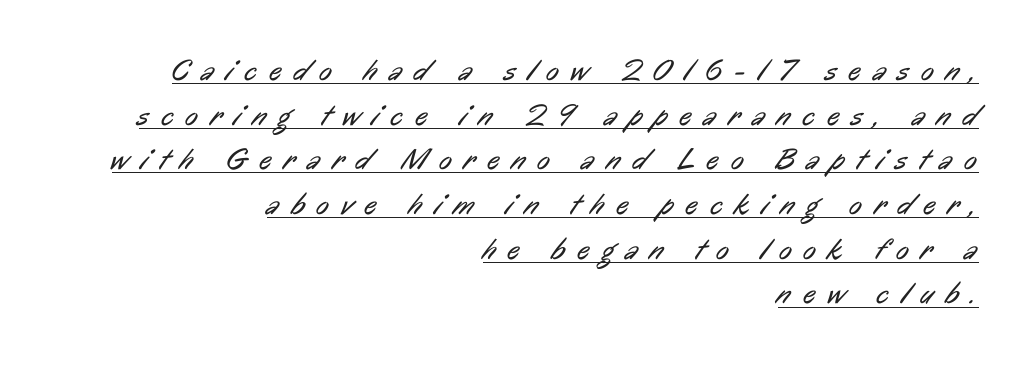
The image shows 30 px regular-weight, condensed sans-serif type; set right-aligned, normal line spacing (1.49x), unusually wide letter spacing (+0.41 em), underlined; low stroke contrast and a medium x-height.
